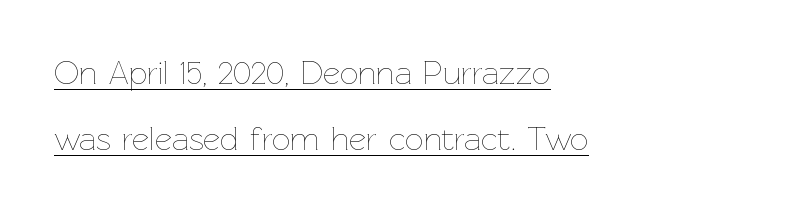
Q: Is the text bold? A: No.
Q: Is the text italic (slanted)? A: No, it is upright.
Q: Is the text underlined? A: Yes.
Q: How is the paragraph aligned? A: Left-aligned.
Q: Is the spacing between letters normal or unusually wide? A: Normal.
Q: Is the spacing between lines tight, normal or loose? A: Loose.
Q: Width (condensed, normal, or wide)? A: Normal.
Q: Stroke contrast? A: Low.
Q: x-height? A: Medium.
Q: Monospaced? A: No.
